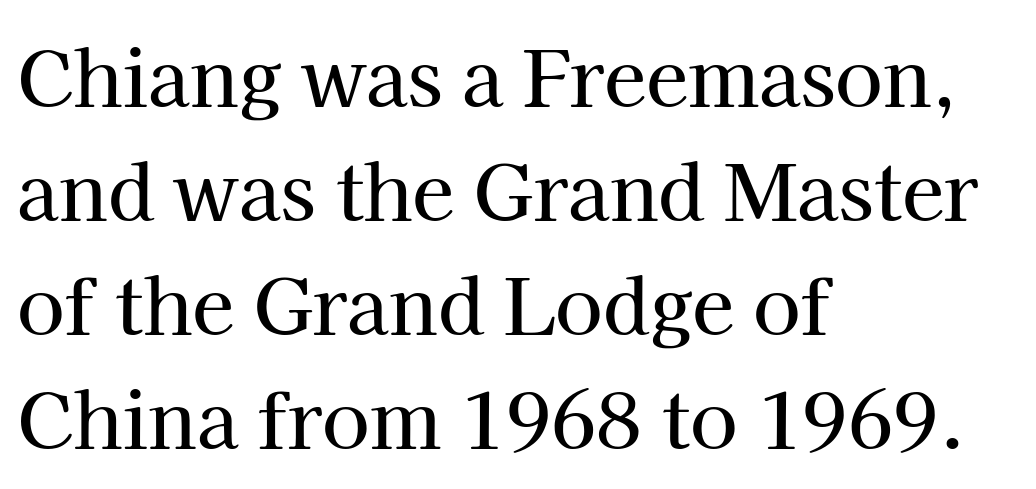
No word sits above an underline. No extra tracking has been applied to these lines. In CSS terms this would be text-align: left. Is there any slant? The stems are plumb.
